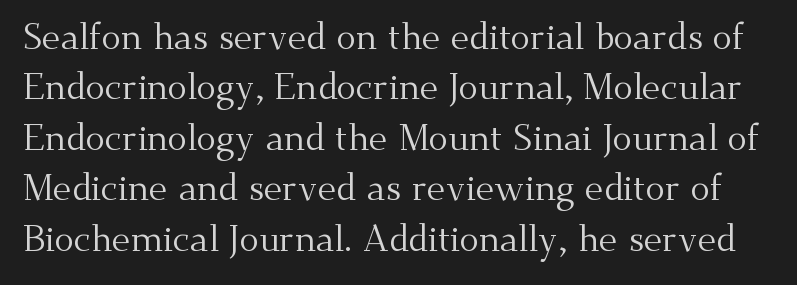
Q: Is the text bold? A: No.
Q: Is the text italic (slanted)? A: No, it is upright.
Q: Is the typeface a serif or a sans-serif typeface? A: Serif.
Q: Is the text underlined? A: No.
Q: Is the spacing between letters normal or unusually wide? A: Normal.
Q: Is the spacing between lines tight, normal or loose? A: Normal.
Q: Width (condensed, normal, or wide)? A: Normal.
Q: Stroke contrast? A: Medium.
Q: x-height? A: Small.
Q: Monospaced? A: No.
